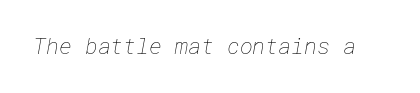
{"bold": "no", "underline": "no", "letter_spacing": "normal", "letter_spacing_em": 0.0, "glyph_px": 22}
